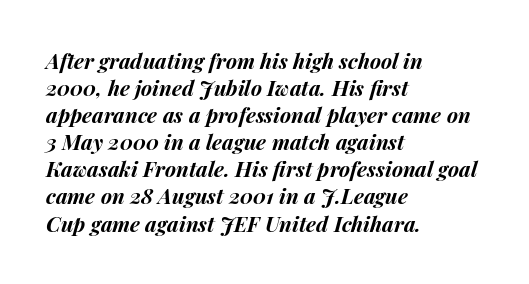
The image shows 21 px bold type, italic (leaning right); set left-aligned, normal line spacing (1.29x), normal letter spacing, not underlined.
